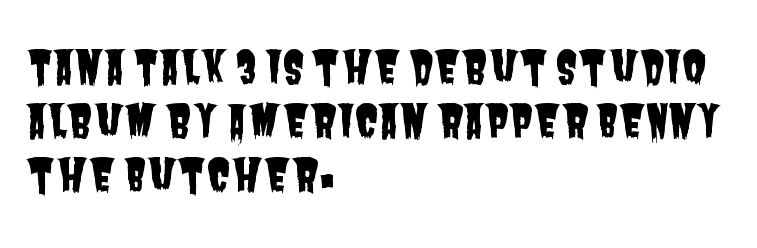
The image shows 44 px condensed sans-serif type; set left-aligned, line spacing 1.23x, normal letter spacing, not underlined; low stroke contrast and a large x-height.
